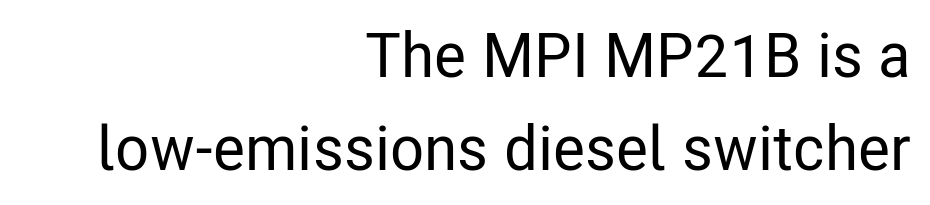
Letters rest on an invisible, unmarked baseline. Spacing verdict: proportional, widths tailored to each character. The paragraph shown leans on its right margin. Look at the bottom of the vertical strokes: they stop flat, with no serifs. Short note: letters normally spaced.
